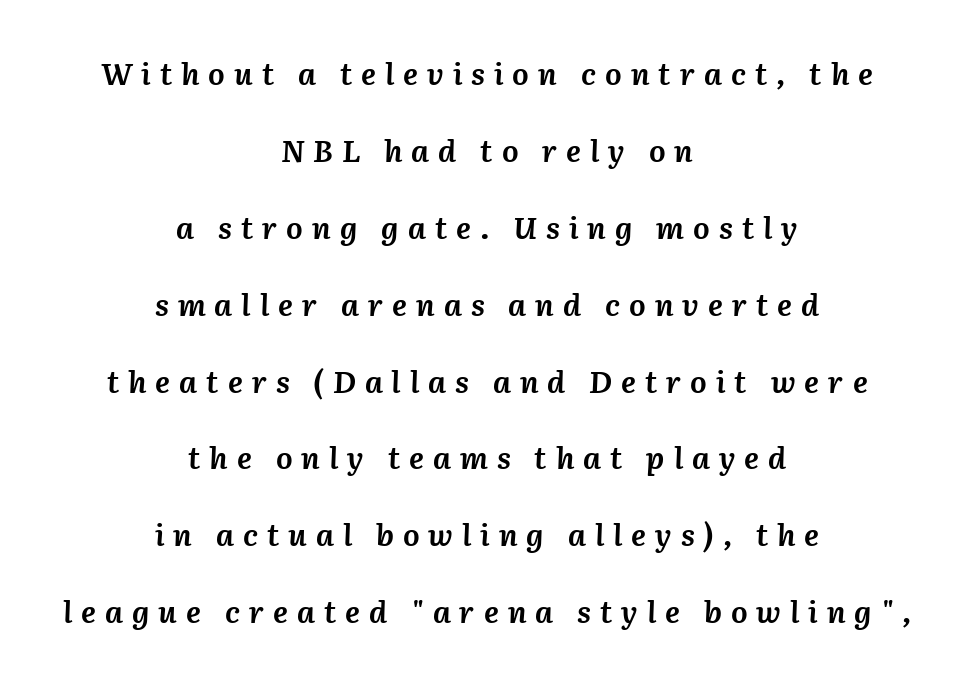
Q: Is the text bold? A: Yes.
Q: Is the text italic (slanted)? A: Yes, it leans right by about 3 degrees.
Q: Is the text underlined? A: No.
Q: How is the paragraph aligned? A: Centered.
Q: Is the spacing between letters normal or unusually wide? A: Unusually wide.
Q: Is the spacing between lines tight, normal or loose? A: Loose.
Q: Width (condensed, normal, or wide)? A: Normal.
Q: Stroke contrast? A: Medium.
Q: x-height? A: Medium.
Q: Monospaced? A: No.
